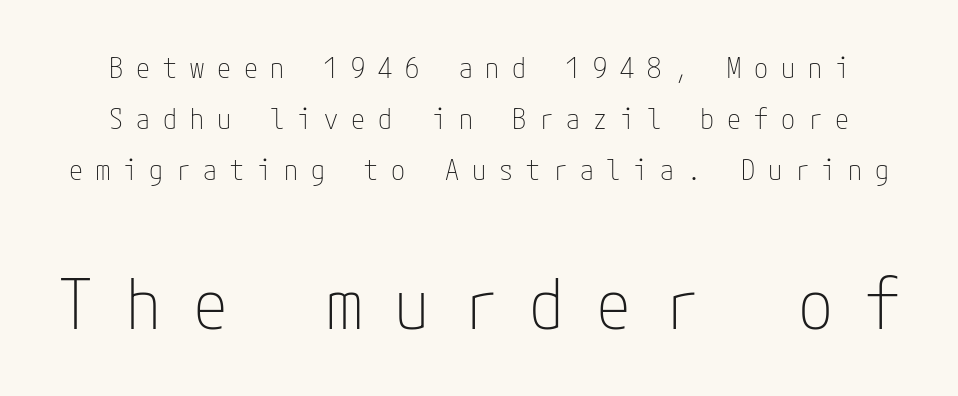
Substantial extra tracking has been applied to these lines. If you squint, the bottom block still reads clearly — it's the larger of the two. A roman cut, with each character standing at attention. Type without underlining. The type family on display is of the sans-serif kind. Stroke thickness stays within the range of a standard reading face or lighter.
